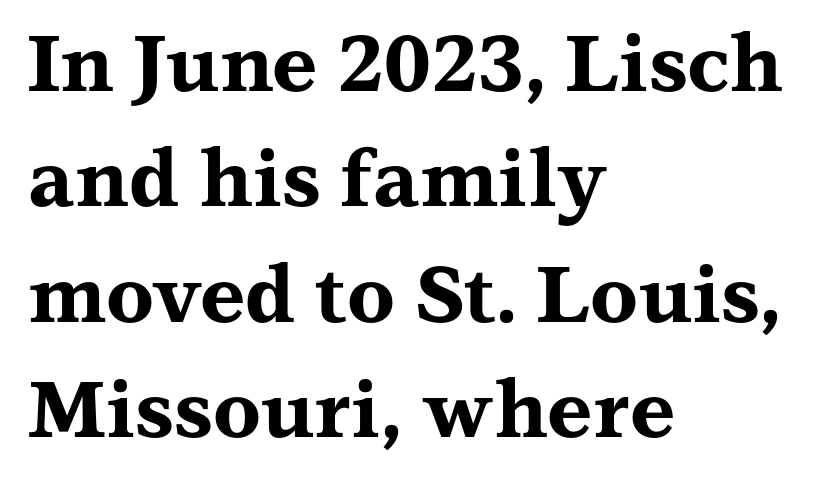
Q: Is the text bold? A: Yes.
Q: Is the text italic (slanted)? A: No, it is upright.
Q: Is the typeface a serif or a sans-serif typeface? A: Serif.
Q: Is the text underlined? A: No.
Q: How is the paragraph aligned? A: Left-aligned.
Q: Is the spacing between letters normal or unusually wide? A: Normal.
Q: Is the spacing between lines tight, normal or loose? A: Normal.
Q: Width (condensed, normal, or wide)? A: Wide.
Q: Stroke contrast? A: Medium.
Q: x-height? A: Medium.
Q: Monospaced? A: No.
